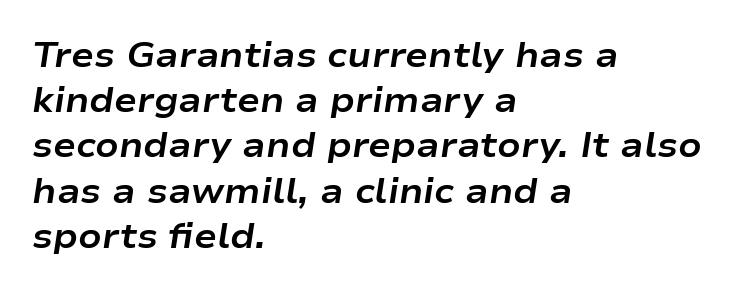
The image shows 34 px bold, wide type, italic (leaning right); set left-aligned, normal line spacing (1.33x), normal letter spacing, not underlined; low stroke contrast and a medium x-height.
